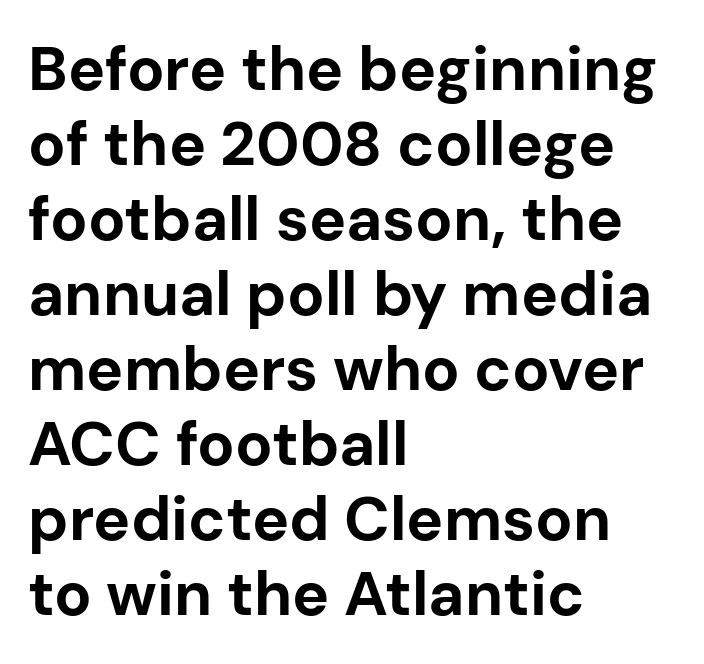
The image shows 62 px bold sans-serif type, upright; set left-aligned, line spacing 1.21x, normal letter spacing, not underlined; low stroke contrast and a medium x-height.
